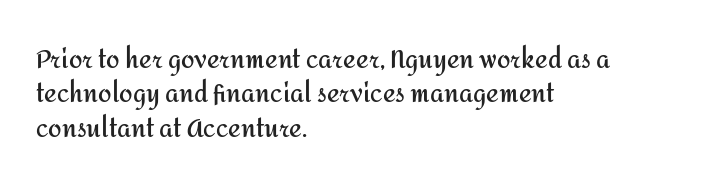
The image shows 24 px bold type, upright; set left-aligned, normal line spacing (1.43x), normal letter spacing, not underlined.
